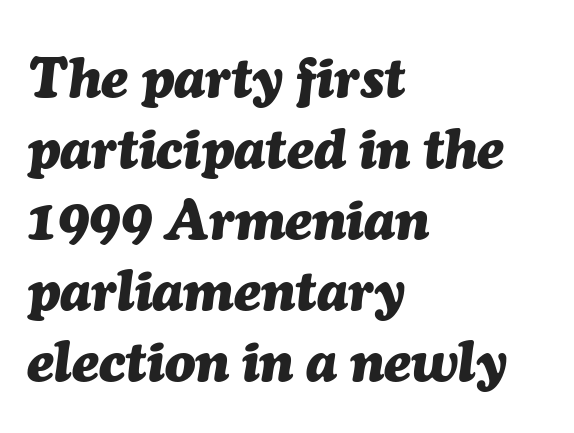
{"italic": "yes", "lean": "right", "slant_degrees": 7, "bold": "yes", "weight": "heavy", "width": "normal", "stroke_contrast": "medium", "x_height": "medium", "monospaced": "no", "underline": "no", "align": "left", "line_spacing": "normal", "line_spacing_ratio": 1.27, "letter_spacing": "normal", "letter_spacing_em": 0.0, "glyph_px": 56}
